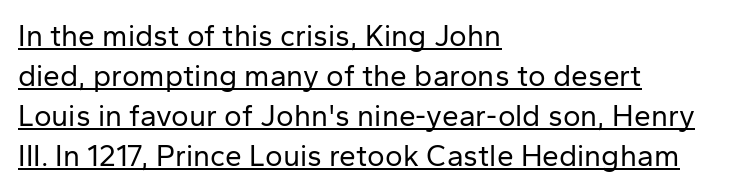
Observe the ordinary spacing: letters are neighbours, not strangers. Reading down the column, the eye jumps a familiar distance to each next line. Honestly, the underline is the first thing you notice here. The typesetting does not lean heavy: it is not bold.
